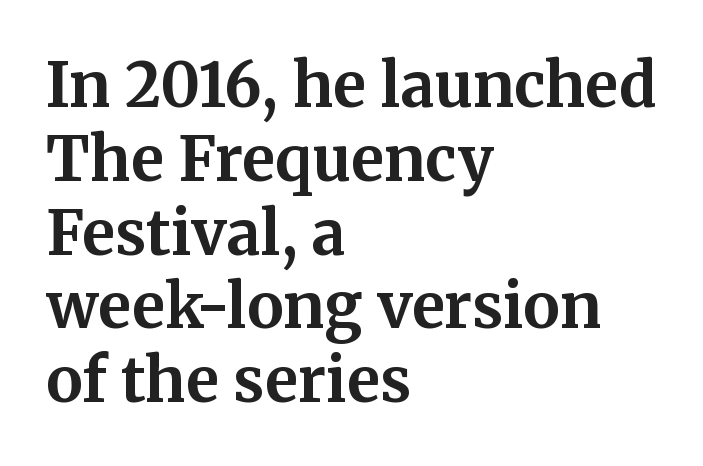
{"serif": "yes", "italic": "no", "bold": "yes", "weight": "bold", "width": "normal", "stroke_contrast": "medium", "x_height": "medium", "monospaced": "no", "underline": "no", "align": "left", "line_spacing_ratio": 1.21, "letter_spacing": "normal", "letter_spacing_em": 0.0, "glyph_px": 61}
